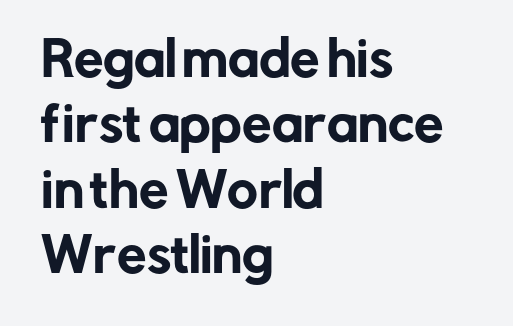
{"serif": "no", "italic": "no", "width": "normal", "stroke_contrast": "low", "x_height": "medium", "monospaced": "no", "underline": "no", "align": "left", "line_spacing": "normal", "line_spacing_ratio": 1.39, "letter_spacing": "normal", "letter_spacing_em": 0.0, "glyph_px": 47}
